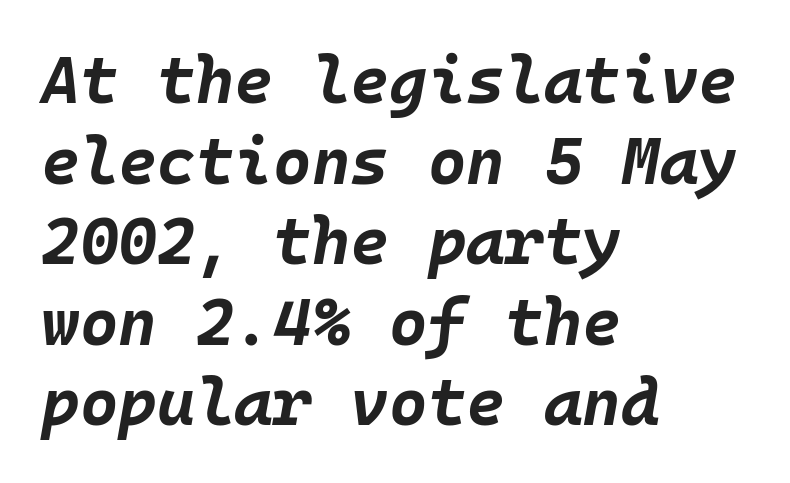
The image shows 66 px bold type, italic (leaning right), monospaced; set left-aligned, line spacing 1.22x, normal letter spacing, not underlined; low stroke contrast and a large x-height.
